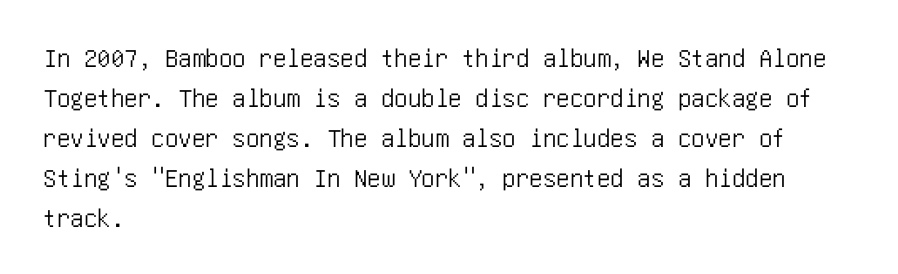
The image shows 27 px text type, upright; set left-aligned, normal line spacing (1.48x), normal letter spacing, not underlined.
